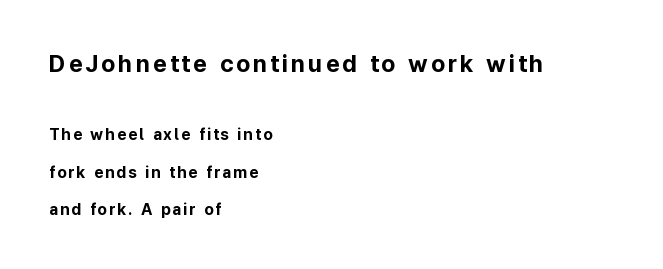
The image shows 24 px bold type, upright; set left-aligned, loose line spacing (2.34x), not underlined; the first (top) block is 1.5x larger.
